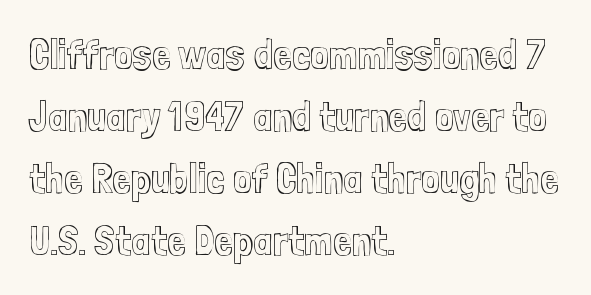
Q: Is the text italic (slanted)? A: No, it is upright.
Q: Is the text underlined? A: No.
Q: How is the paragraph aligned? A: Left-aligned.
Q: Is the spacing between letters normal or unusually wide? A: Normal.
Q: Is the spacing between lines tight, normal or loose? A: Normal.
Q: Width (condensed, normal, or wide)? A: Condensed.
Q: x-height? A: Medium.
Q: Monospaced? A: No.
